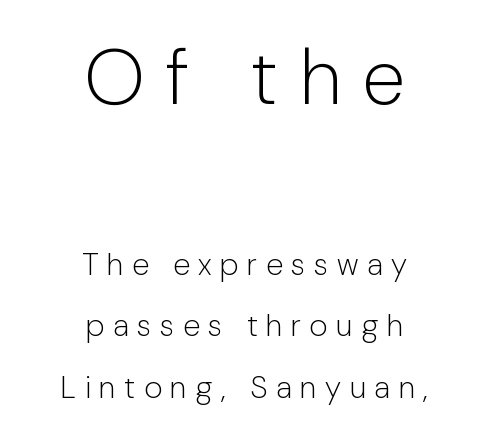
The image shows 78 px light sans-serif type, upright; set centered, loose line spacing (1.99x), unusually wide letter spacing (+0.28 em), not underlined; the first (top) block is 2.52x larger; low stroke contrast and a medium x-height.
